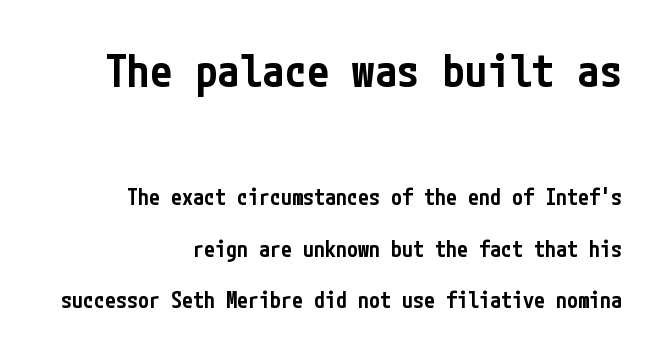
{"serif": "no", "italic": "no", "bold": "semi", "weight": "semibold", "width": "condensed", "stroke_contrast": "low", "x_height": "medium", "underline": "no", "align": "right", "line_spacing": "loose", "line_spacing_ratio": 2.34, "letter_spacing": "normal", "letter_spacing_em": 0.0, "larger_block": "first", "size_ratio": 2.05, "glyph_px": 45}
